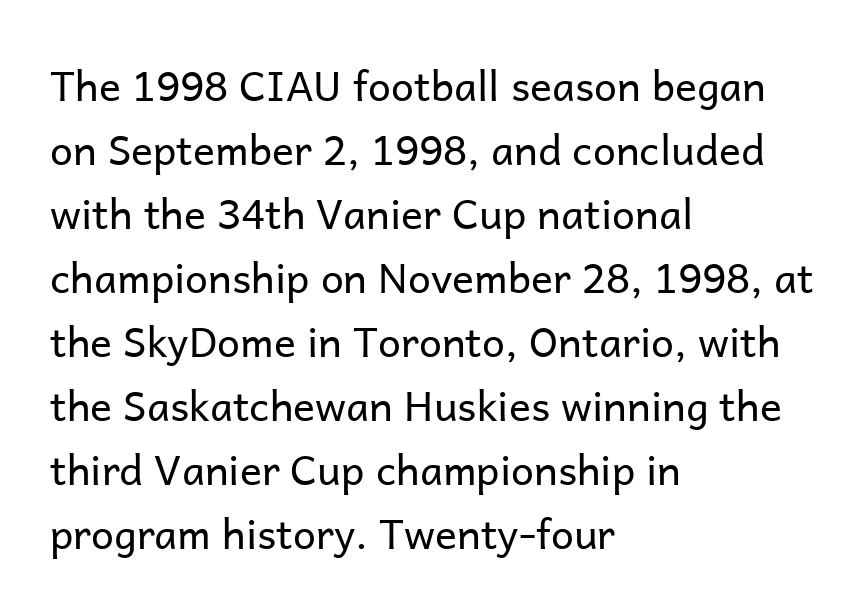
{"serif": "no", "italic": "no", "bold": "no", "weight": "regular", "width": "normal", "stroke_contrast": "low", "x_height": "medium", "monospaced": "no", "underline": "no", "align": "left", "line_spacing": "normal", "line_spacing_ratio": 1.56, "letter_spacing": "normal", "letter_spacing_em": 0.0, "glyph_px": 41}
